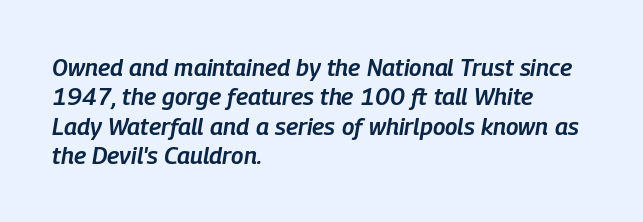
Q: Is the text bold? A: Semi-bold.
Q: Is the text italic (slanted)? A: Yes, it leans right by about 9 degrees.
Q: Is the text underlined? A: No.
Q: How is the paragraph aligned? A: Left-aligned.
Q: Is the spacing between letters normal or unusually wide? A: Normal.
